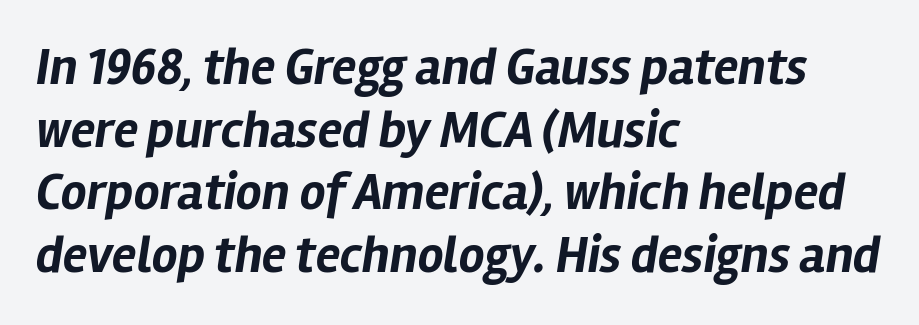
{"italic": "yes", "lean": "right", "slant_degrees": 12, "bold": "yes", "weight": "bold", "width": "normal", "stroke_contrast": "low", "x_height": "medium", "monospaced": "no", "underline": "no", "align": "left", "line_spacing_ratio": 1.23, "letter_spacing": "normal", "letter_spacing_em": 0.0, "glyph_px": 51}
